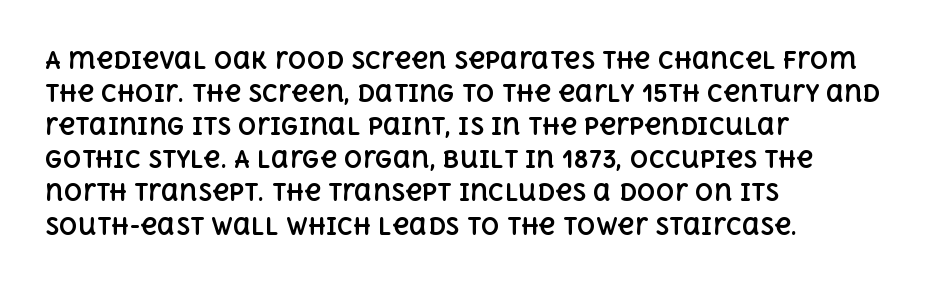
This sample keeps an unexceptional amount of space between lines. Strokes here are thick enough to call this a true bold. A student would call this left alignment; a typographer would say flush left, rag right. You can tell it's not italic because the verticals are truly vertical.
